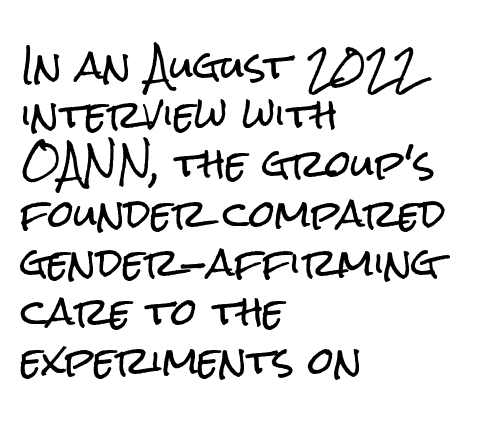
{"serif": "no", "italic": "no", "width": "condensed", "stroke_contrast": "low", "x_height": "medium", "monospaced": "no", "underline": "no", "align": "left", "line_spacing": "normal", "line_spacing_ratio": 1.33, "letter_spacing": "normal", "letter_spacing_em": 0.0, "glyph_px": 37}
